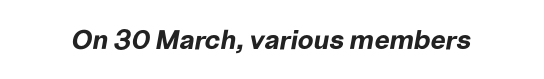
Q: Is the text bold? A: Yes.
Q: Is the text italic (slanted)? A: Yes, it leans right by about 10 degrees.
Q: Is the text underlined? A: No.
Q: Is the spacing between letters normal or unusually wide? A: Normal.
